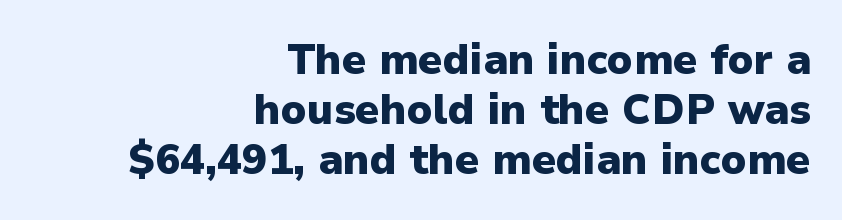
{"serif": "no", "italic": "no", "bold": "yes", "weight": "heavy", "width": "normal", "stroke_contrast": "low", "x_height": "medium", "monospaced": "no", "underline": "no", "align": "right", "line_spacing_ratio": 1.19, "letter_spacing": "normal", "letter_spacing_em": 0.0, "glyph_px": 42}
